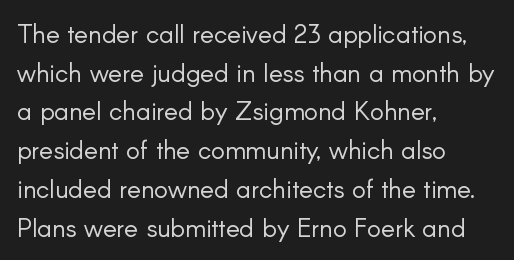
{"italic": "no", "bold": "no", "underline": "no", "align": "left", "line_spacing": "normal", "line_spacing_ratio": 1.49, "letter_spacing": "normal", "letter_spacing_em": 0.0, "glyph_px": 26}
